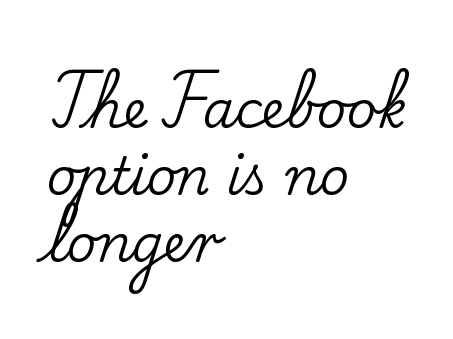
{"serif": "yes", "width": "normal", "stroke_contrast": "low", "x_height": "small", "monospaced": "no", "underline": "no", "align": "left", "line_spacing": "normal", "line_spacing_ratio": 1.31, "letter_spacing": "normal", "letter_spacing_em": 0.0, "glyph_px": 51}
